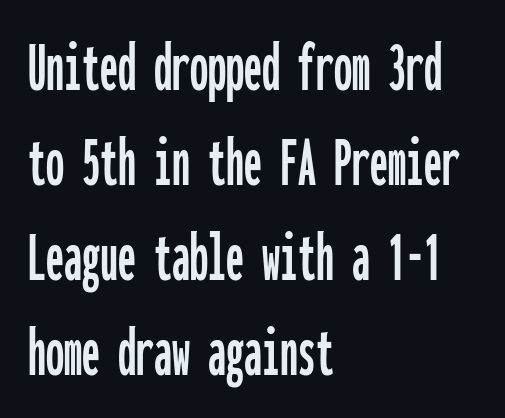
Q: Is the text italic (slanted)? A: No, it is upright.
Q: Is the typeface a serif or a sans-serif typeface? A: Sans-serif.
Q: Is the text underlined? A: No.
Q: How is the paragraph aligned? A: Left-aligned.
Q: Is the spacing between letters normal or unusually wide? A: Normal.
Q: Is the spacing between lines tight, normal or loose? A: Normal.
Q: Width (condensed, normal, or wide)? A: Condensed.
Q: Stroke contrast? A: Low.
Q: x-height? A: Medium.
Q: Monospaced? A: Yes.
